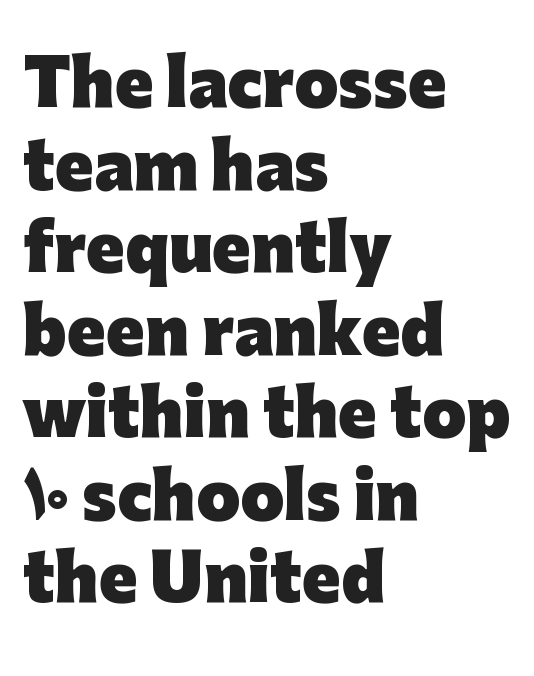
Weight: bold. Posture: upright roman. Rows of type keep a routine distance in the vertical direction. This sample has the flowing, uneven cadence of proportional lettering. All the whitespace from short lines collects on the right.
